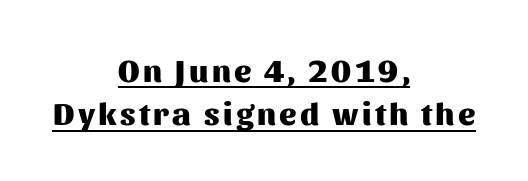
The image shows 32 px heavy sans-serif type, upright; set centered, normal line spacing (1.35x), underlined; medium stroke contrast and a medium x-height.
